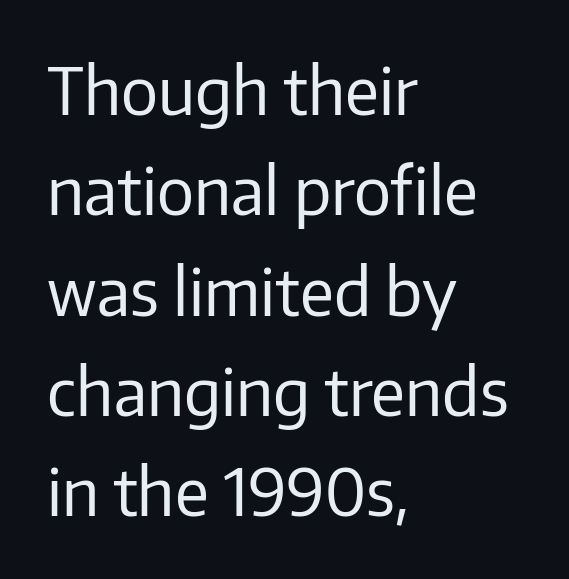
Q: Is the text bold? A: No.
Q: Is the text italic (slanted)? A: No, it is upright.
Q: Is the typeface a serif or a sans-serif typeface? A: Sans-serif.
Q: Is the text underlined? A: No.
Q: How is the paragraph aligned? A: Left-aligned.
Q: Is the spacing between letters normal or unusually wide? A: Normal.
Q: Is the spacing between lines tight, normal or loose? A: Normal.
Q: Width (condensed, normal, or wide)? A: Normal.
Q: Stroke contrast? A: Low.
Q: x-height? A: Medium.
Q: Monospaced? A: No.
